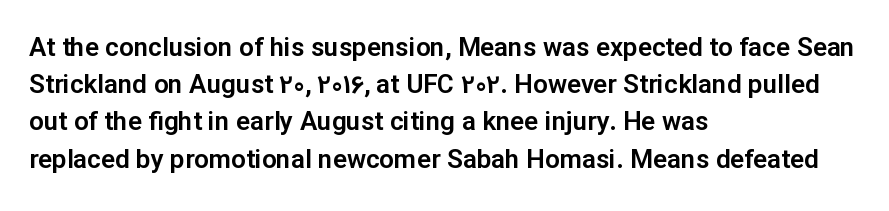
{"italic": "no", "underline": "no", "align": "left", "line_spacing": "normal", "line_spacing_ratio": 1.43, "letter_spacing": "normal", "letter_spacing_em": 0.0, "glyph_px": 26}
